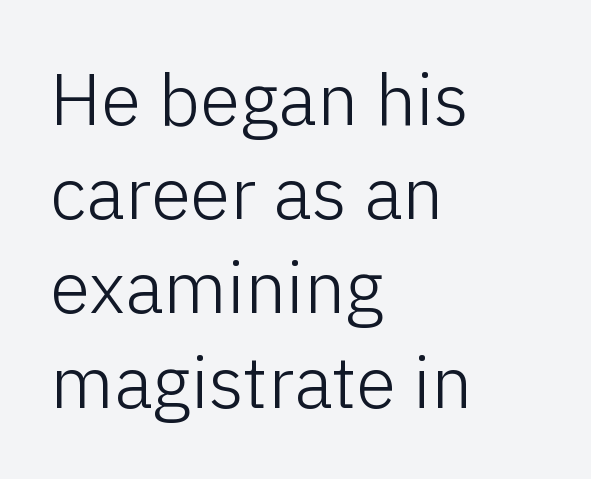
The image shows 73 px light sans-serif type, upright; set left-aligned, normal line spacing (1.29x), normal letter spacing, not underlined; low stroke contrast and a medium x-height.
